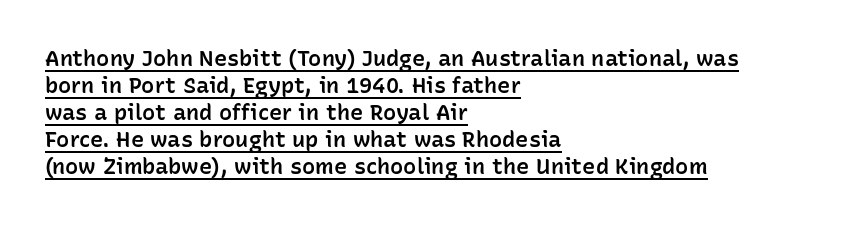
{"italic": "no", "bold": "semi", "underline": "yes", "align": "left", "line_spacing_ratio": 1.23, "letter_spacing": "normal", "letter_spacing_em": 0.0, "glyph_px": 22}
